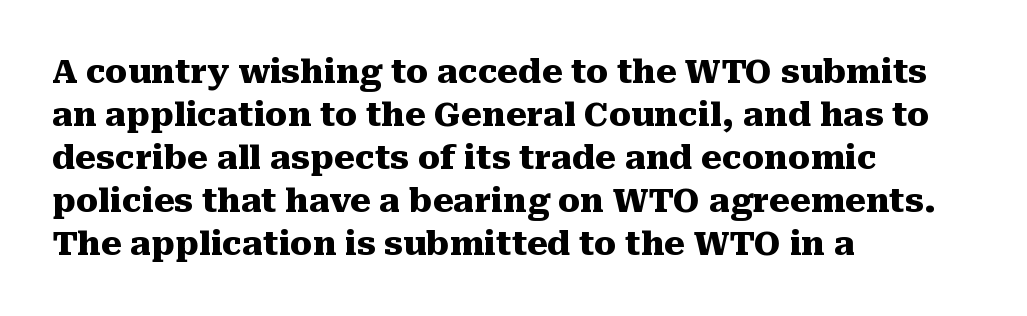
{"serif": "yes", "italic": "no", "bold": "yes", "weight": "heavy", "width": "normal", "stroke_contrast": "medium", "x_height": "medium", "monospaced": "no", "underline": "no", "align": "left", "line_spacing": "normal", "line_spacing_ratio": 1.3, "letter_spacing": "normal", "letter_spacing_em": 0.0, "glyph_px": 33}
